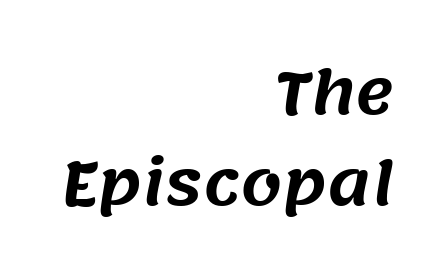
Words appear dense and cohesive because spacing is normal. The rendering anchors every line to the right-hand side. No word sits above an underline. Leading: standard. You could not count columns in this text — the font is proportionally spaced.
